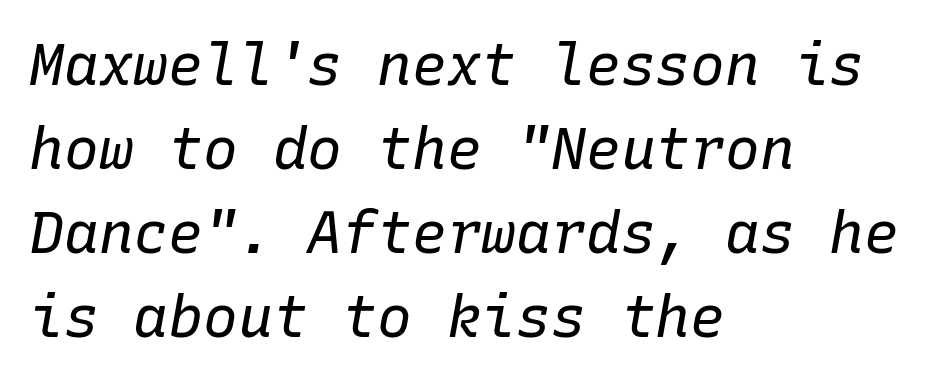
{"italic": "yes", "lean": "right", "slant_degrees": 10, "bold": "no", "weight": "regular", "width": "normal", "stroke_contrast": "low", "x_height": "medium", "monospaced": "yes", "underline": "no", "align": "left", "line_spacing": "normal", "line_spacing_ratio": 1.45, "letter_spacing": "normal", "letter_spacing_em": 0.0, "glyph_px": 58}
